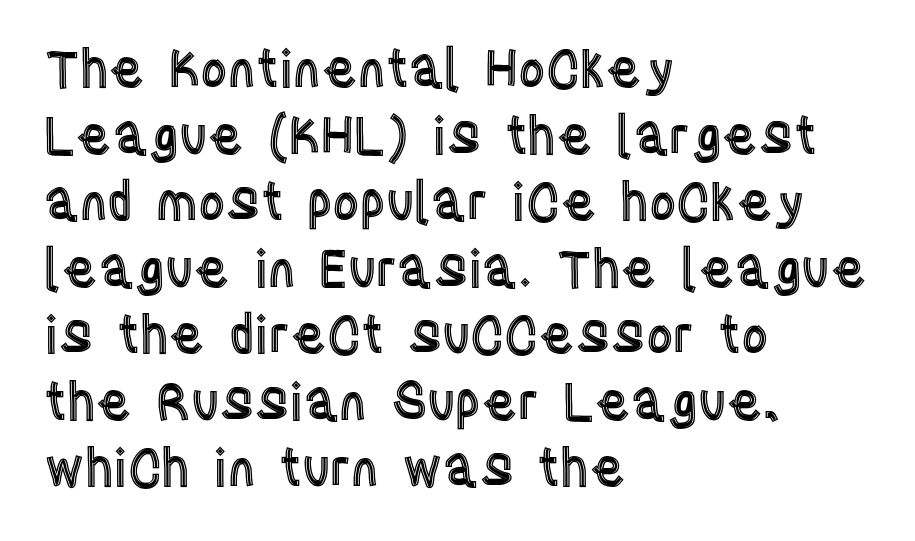
Q: Is the text italic (slanted)? A: No, it is upright.
Q: Is the text underlined? A: No.
Q: How is the paragraph aligned? A: Left-aligned.
Q: Is the spacing between letters normal or unusually wide? A: Normal.
Q: Is the spacing between lines tight, normal or loose? A: Normal.
Q: Width (condensed, normal, or wide)? A: Condensed.
Q: x-height? A: Large.
Q: Monospaced? A: No.
